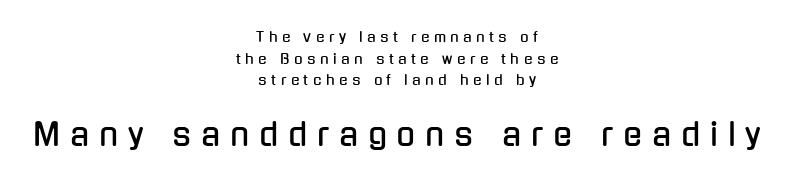
Q: Is the text italic (slanted)? A: No, it is upright.
Q: Is the typeface a serif or a sans-serif typeface? A: Sans-serif.
Q: Is the text underlined? A: No.
Q: How is the paragraph aligned? A: Centered.
Q: Is the spacing between letters normal or unusually wide? A: Unusually wide.
Q: Is the spacing between lines tight, normal or loose? A: Normal.
Q: Which block of text is set in a larger size, the first (top) or the second (bottom)? A: The second (bottom) one.
Q: Width (condensed, normal, or wide)? A: Condensed.
Q: Stroke contrast? A: Low.
Q: x-height? A: Medium.
Q: Monospaced? A: No.
